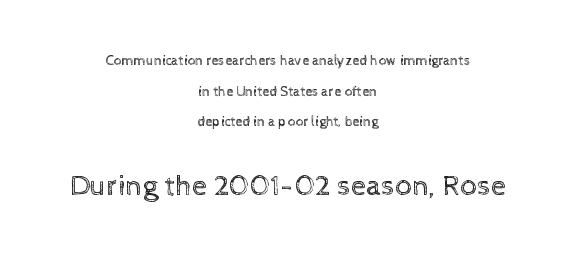
Q: Is the text bold? A: No.
Q: Is the text italic (slanted)? A: No, it is upright.
Q: Is the text underlined? A: No.
Q: How is the paragraph aligned? A: Centered.
Q: Is the spacing between letters normal or unusually wide? A: Normal.
Q: Is the spacing between lines tight, normal or loose? A: Loose.
Q: Which block of text is set in a larger size, the first (top) or the second (bottom)? A: The second (bottom) one.
Q: Width (condensed, normal, or wide)? A: Normal.
Q: x-height? A: Medium.
Q: Monospaced? A: No.
